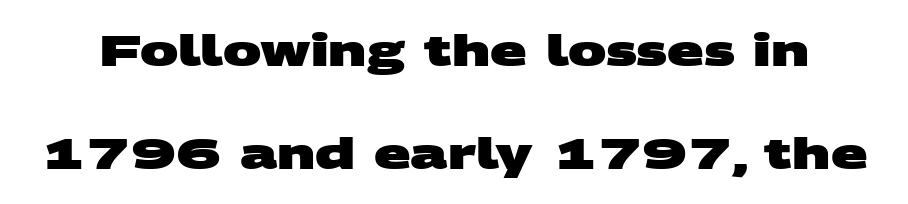
A great deal of white space separates one row of letters from the next. Weight check: bold — yes, fully. Is this a fixed-width face? No — the glyphs have proportional, varying widths. Decoration check: the copy has no underline. No feet cap the strokes, marking this as sans-serif type. Words appear dense and cohesive because spacing is normal.
